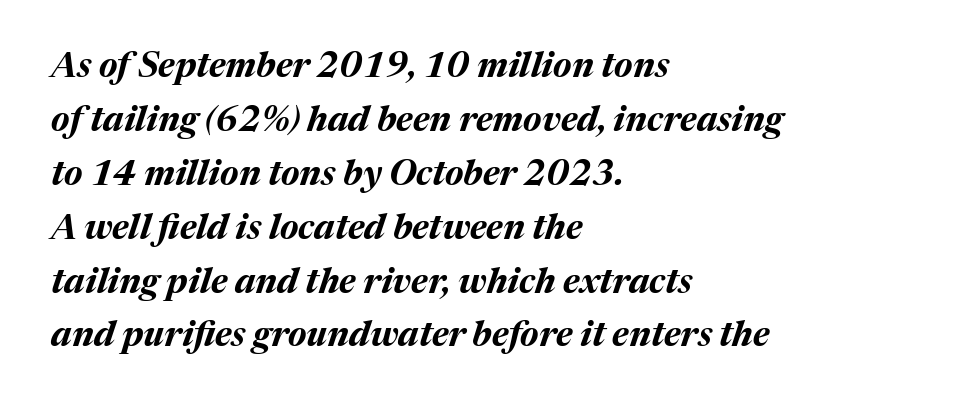
Words appear dense and cohesive because spacing is normal. Does the weight exceed regular? Yes, all the way to bold. Would a proofreader flag this as italicized? Yes. These lines stack with their left ends in a neat column. The rendering uses natural spacing where letterforms have individual widths. Only glyphs here, with clear space below each row.
